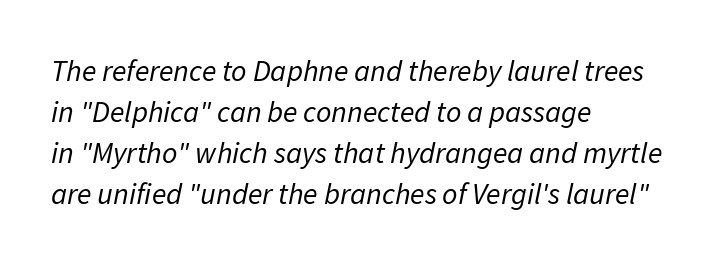
These lines keep a tight, regular rhythm from letter to letter. This sample has the flowing, uneven cadence of proportional lettering. Vertical stems look standard width or narrower in stroke. Bare-footed words on every line.
